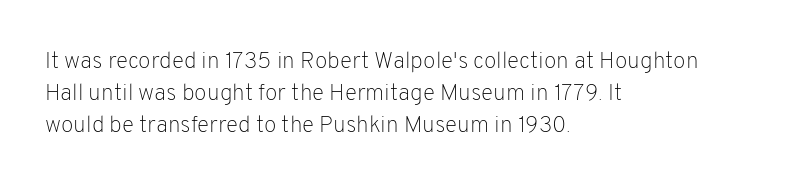
Regarding leading, the lines here are spaced in the standard way. The setting favours the left margin, as ordinary paragraphs usually do. The typeface has the unassuming heft of standard copy or less. The tracking reads as untouched default to a designer's eye. Type without underlining. Vertical strokes here are truly vertical.
